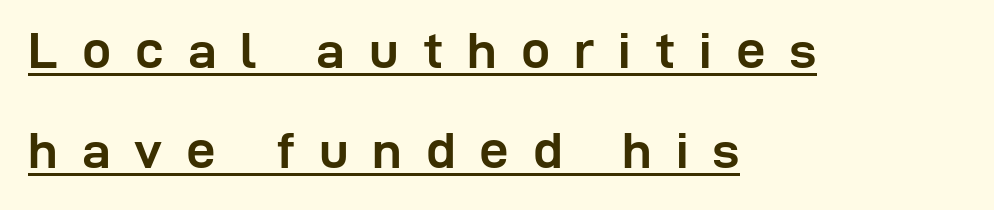
Q: Is the text bold? A: Yes.
Q: Is the text italic (slanted)? A: No, it is upright.
Q: Is the typeface a serif or a sans-serif typeface? A: Sans-serif.
Q: Is the text underlined? A: Yes.
Q: How is the paragraph aligned? A: Left-aligned.
Q: Is the spacing between letters normal or unusually wide? A: Unusually wide.
Q: Is the spacing between lines tight, normal or loose? A: Loose.
Q: Width (condensed, normal, or wide)? A: Normal.
Q: Stroke contrast? A: Low.
Q: x-height? A: Medium.
Q: Monospaced? A: No.
